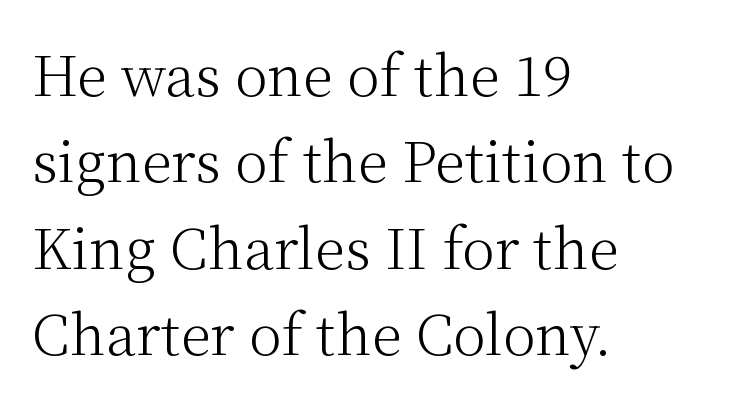
The image shows 55 px light serif type, upright; set left-aligned, normal line spacing (1.57x), normal letter spacing, not underlined; medium stroke contrast and a medium x-height.
